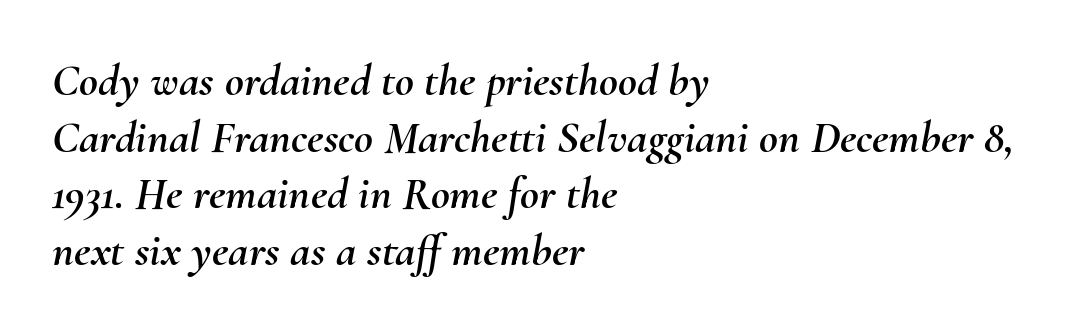
There's an unmistakable incline to the writing here. This rendering leaves character spacing at its baseline value. The letters advance in unequal steps, a hallmark of proportional type. The typesetter chose a ragged-right arrangement here.
